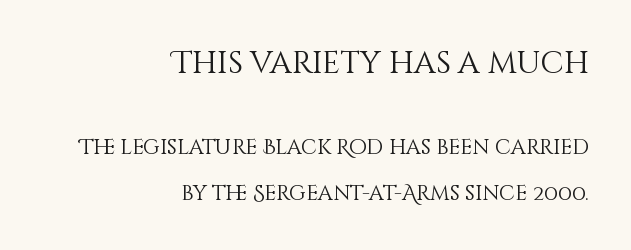
Q: Is the text bold? A: No.
Q: Is the text italic (slanted)? A: No, it is upright.
Q: Is the text underlined? A: No.
Q: How is the paragraph aligned? A: Right-aligned.
Q: Is the spacing between letters normal or unusually wide? A: Normal.
Q: Is the spacing between lines tight, normal or loose? A: Loose.
Q: Which block of text is set in a larger size, the first (top) or the second (bottom)? A: The first (top) one.
Q: Width (condensed, normal, or wide)? A: Normal.
Q: Stroke contrast? A: Medium.
Q: x-height? A: Large.
Q: Monospaced? A: No.
